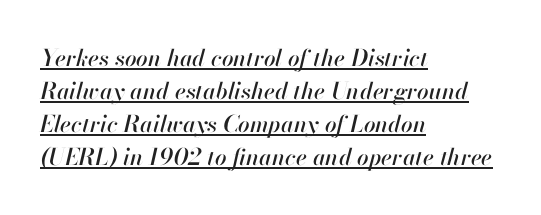
The image shows 23 px text type, italic (leaning right); set left-aligned, normal line spacing (1.43x), normal letter spacing, underlined.
